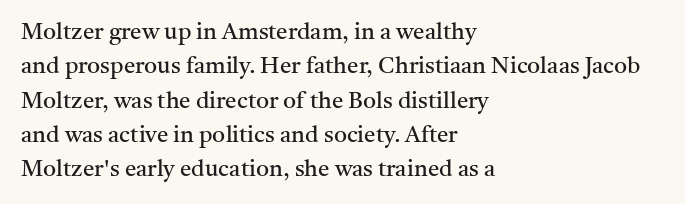
Q: Is the text bold? A: No.
Q: Is the text italic (slanted)? A: No, it is upright.
Q: Is the text underlined? A: No.
Q: How is the paragraph aligned? A: Left-aligned.
Q: Is the spacing between letters normal or unusually wide? A: Normal.
Q: Is the spacing between lines tight, normal or loose? A: Normal.
